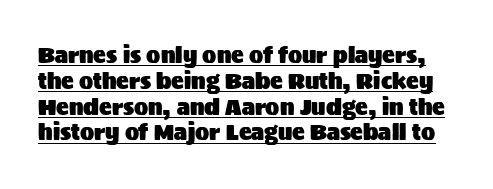
The image shows 21 px text type, upright; set line spacing 1.23x, normal letter spacing, underlined.
